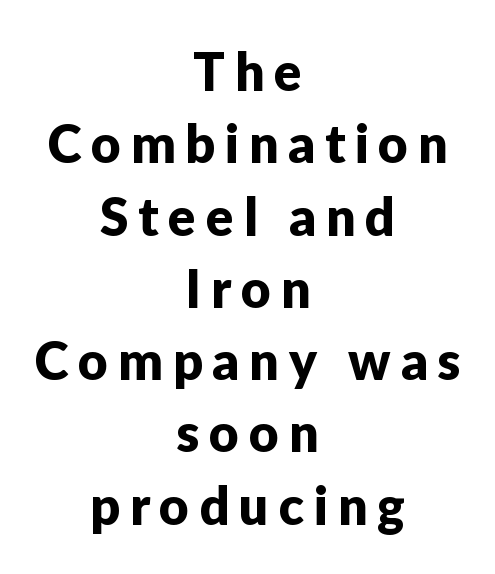
The image shows 52 px sans-serif type, upright; set centered, normal line spacing (1.39x), not underlined; low stroke contrast and a medium x-height.
